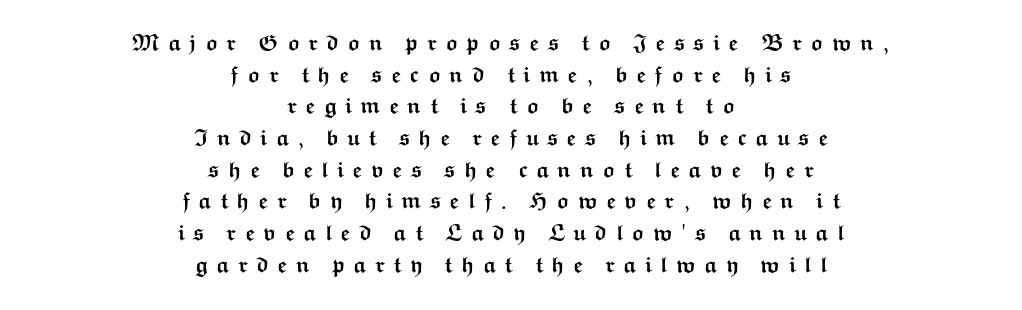
The image shows 22 px bold type, upright; set centered, normal line spacing (1.44x), unusually wide letter spacing (+0.37 em), not underlined.
